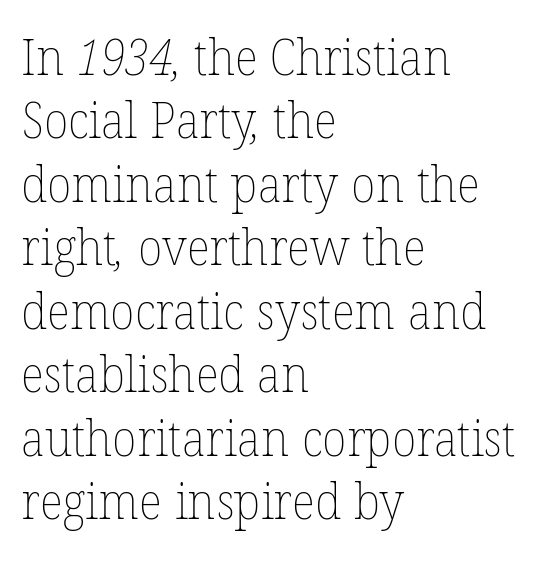
Q: Is the text bold? A: No.
Q: Is the text underlined? A: No.
Q: How is the paragraph aligned? A: Left-aligned.
Q: Is the spacing between letters normal or unusually wide? A: Normal.
Q: Is the spacing between lines tight, normal or loose? A: Normal.
Q: Width (condensed, normal, or wide)? A: Normal.
Q: Stroke contrast? A: Low.
Q: x-height? A: Medium.
Q: Monospaced? A: No.
